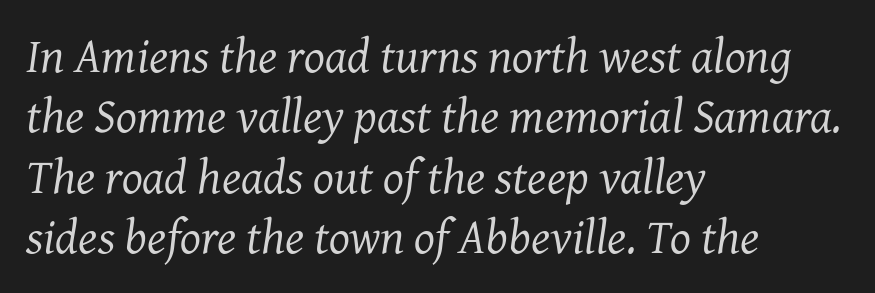
Q: Is the text bold? A: No.
Q: Is the text italic (slanted)? A: Yes, it leans right by about 7 degrees.
Q: Is the typeface a serif or a sans-serif typeface? A: Serif.
Q: Is the text underlined? A: No.
Q: How is the paragraph aligned? A: Left-aligned.
Q: Is the spacing between letters normal or unusually wide? A: Normal.
Q: Width (condensed, normal, or wide)? A: Normal.
Q: Stroke contrast? A: Medium.
Q: x-height? A: Medium.
Q: Monospaced? A: No.
